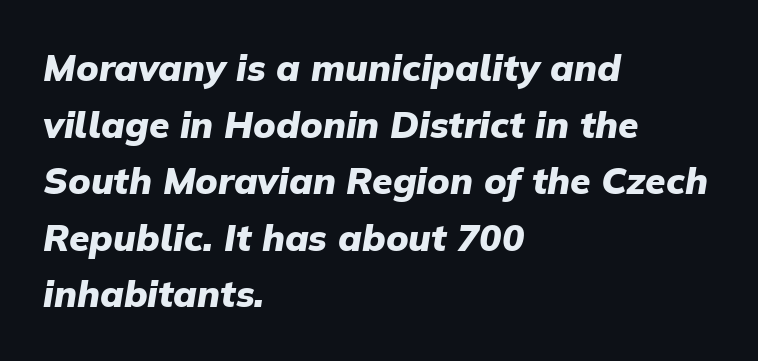
No word sits above an underline. Horizontal alignment here is leftward, the default for most running prose. The passage shown stacks its lines at a standard gap. Think of a printed novel: that variable character pitch is what you see here. You could call the tracking neutral — neither tight nor loose.
